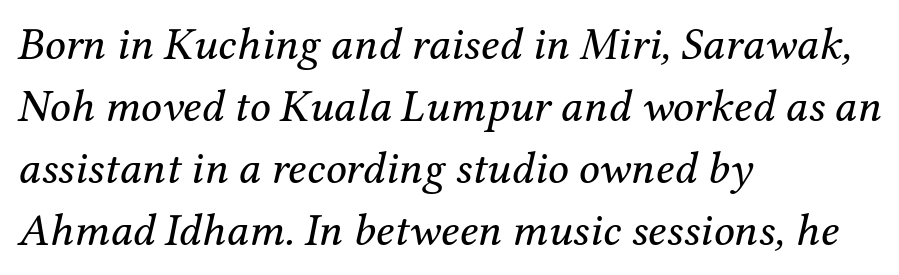
Here the glyphs are tracked normally, forming tight word shapes. The strokes carry an ordinary text weight at most. Quick note: italic. These lines are composed in type with serifs.
